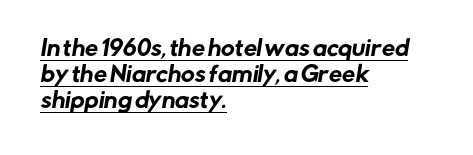
A baseline rule has been typeset under these characters. Casual observation: everything's shoved over to the left. The tracking reads as untouched default to a designer's eye. The passage shown stacks its lines at a standard gap.
